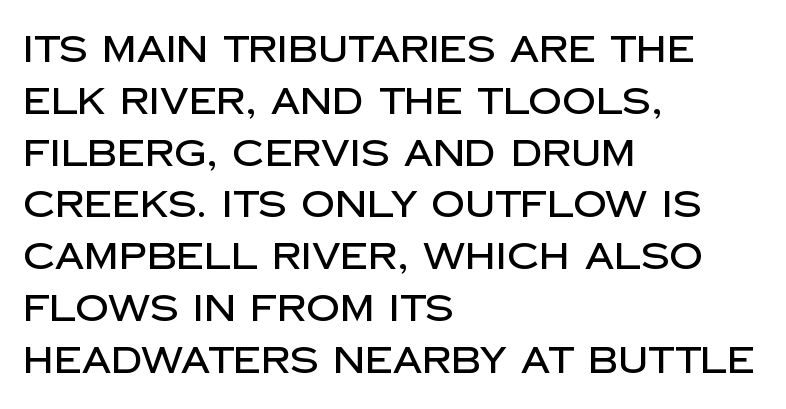
Q: Is the text italic (slanted)? A: No, it is upright.
Q: Is the typeface a serif or a sans-serif typeface? A: Sans-serif.
Q: Is the text underlined? A: No.
Q: How is the paragraph aligned? A: Left-aligned.
Q: Is the spacing between letters normal or unusually wide? A: Normal.
Q: Is the spacing between lines tight, normal or loose? A: Normal.
Q: Width (condensed, normal, or wide)? A: Normal.
Q: Stroke contrast? A: Low.
Q: x-height? A: Large.
Q: Monospaced? A: No.
